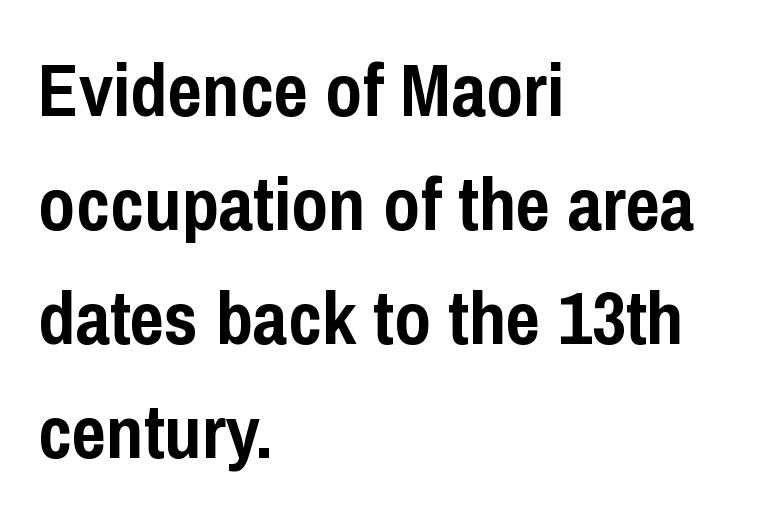
The strip under each line holds only bare page. The face used here is proportionally spaced, like ordinary book or web type. These lines are set flush left with a ragged right edge. Regarding leading, the lines here are spaced in the standard way.
